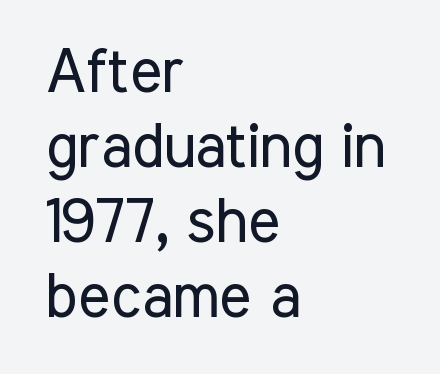
You could call the tracking neutral — neither tight nor loose. Varying glyph widths throughout — classic text-font behaviour. Nobody drew a line under any word here. Stems and bowls with no extra thickness — not bold.
